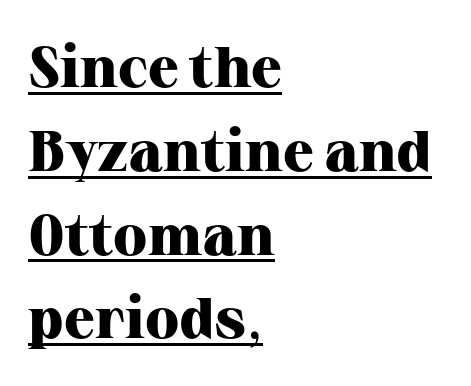
The image shows 57 px heavy serif type, upright; set left-aligned, normal line spacing (1.47x), normal letter spacing, underlined; high stroke contrast and a medium x-height.
